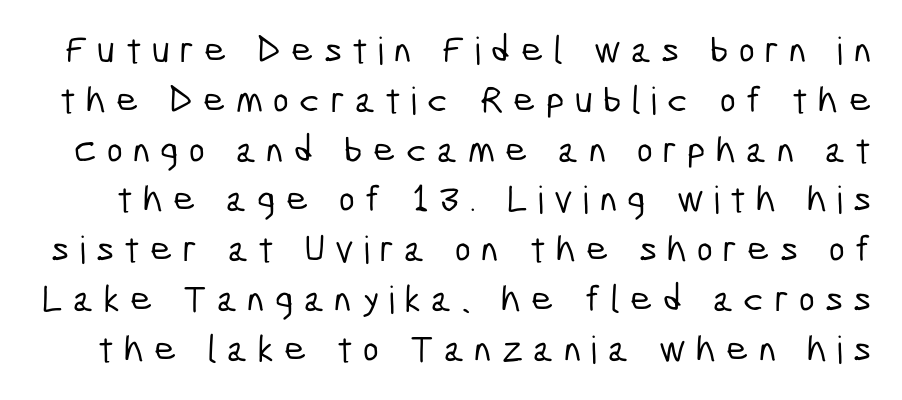
The image shows 38 px condensed sans-serif type; set normal line spacing (1.31x), unusually wide letter spacing (+0.27 em), not underlined; low stroke contrast and a medium x-height.
